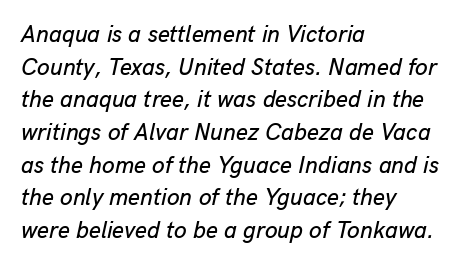
You could call the tracking neutral — neither tight nor loose. Notice how descenders clear the ascenders below comfortably — that's standard leading. Which margin do the lines hug? The left one — the right edge is uneven. The specimen reads as italic at a glance. The space beneath each line is pristine and unruled.
